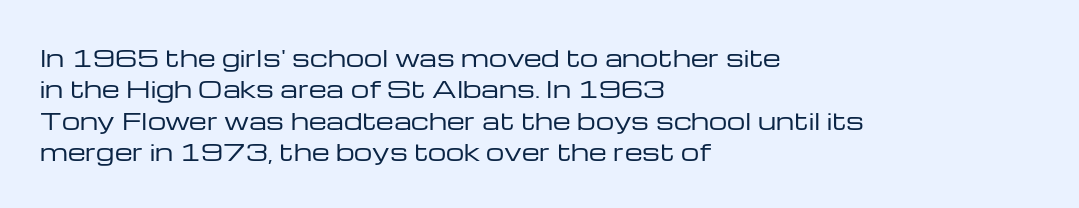
One glance says typical: line gaps are just what's usual. What stands out about the letter spacing? Nothing — it is the standard amount. This reads as an unemphasized weight, regular at the heaviest. The text block is weighted toward the left margin, trailing off unevenly rightward. Descender tails drop into unmarked territory. The specimen reads as upright at a glance.
